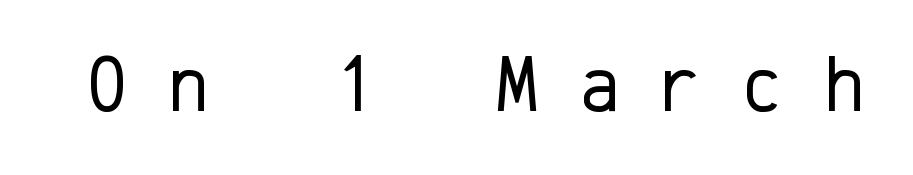
Q: Is the text bold? A: No.
Q: Is the text italic (slanted)? A: No, it is upright.
Q: Is the typeface a serif or a sans-serif typeface? A: Sans-serif.
Q: Is the text underlined? A: No.
Q: Is the spacing between letters normal or unusually wide? A: Unusually wide.
Q: Width (condensed, normal, or wide)? A: Normal.
Q: Stroke contrast? A: Low.
Q: x-height? A: Medium.
Q: Monospaced? A: Yes.
